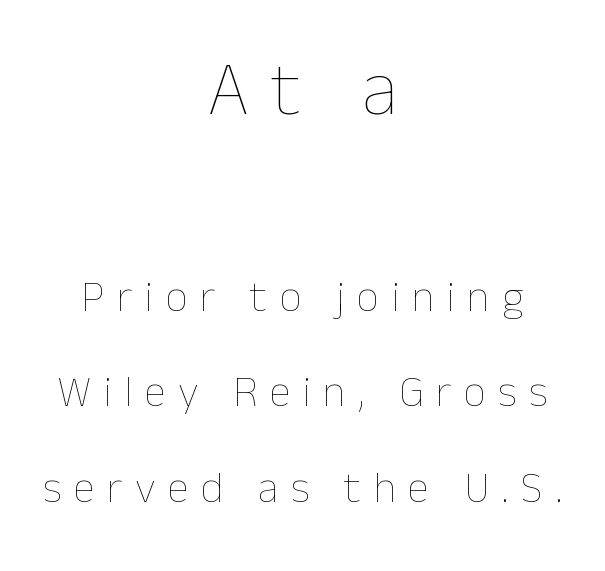
Typeset on center — no edge is straight. Tall strokes in this sample are plumb rather than angled. The area under the type is left untouched. Typesetter's note — upper block bumped up in size, lower block left smaller. Students, observe: this is what heavily led, spacious text looks like. Observe the wide spacing: letters keep a clear distance from each other.
